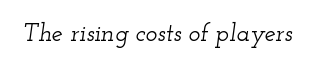
The image shows 25 px text type, italic (leaning right); set normal letter spacing, not underlined.
